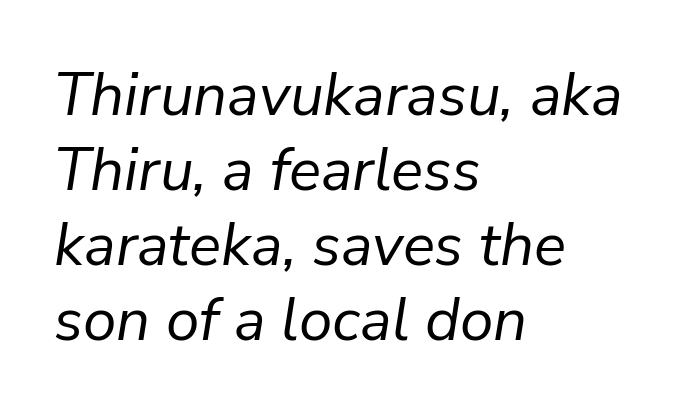
Think of a printed novel: that variable character pitch is what you see here. The whole block is typeset with a tilt. Casual observation: everything's shoved over to the left. Compared with a typical body face, this is equally light or lighter still.
